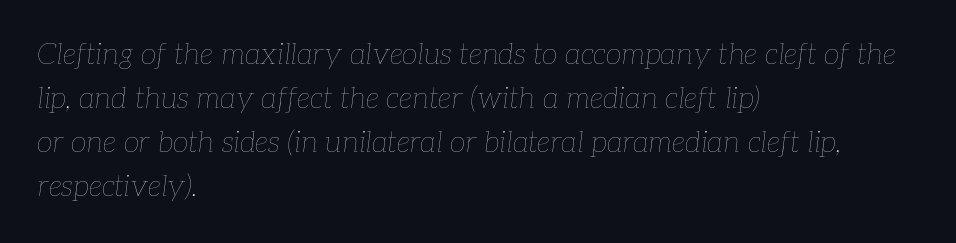
Character widths vary here, with narrow letters taking less room than wide ones. Rule under the text: the space is simply empty. Honestly, the row spacing looks completely unremarkable. The face used here is rendered with its standard letterfit. One-word summary of the alignment: left.
